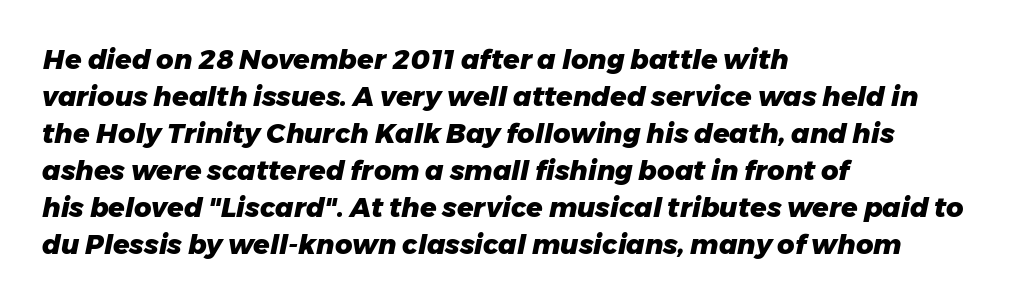
The passage shown leans; its letterforms are oblique. If you drew a ruler down the left edge, every line would touch it. Descenders hang freely into open space. The gaps between neighbouring characters are ordinary and unremarkable. One glance says typical: line gaps are just what's usual.
